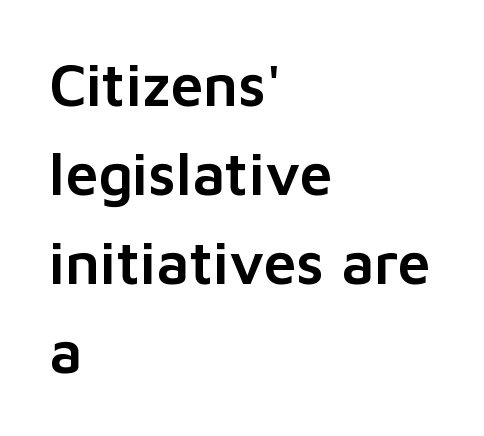
The typesetter chose a ragged-right arrangement here. Nothing unusual about the tracking: characters are spaced as the font intends. The typography opts for an upright posture over an oblique one. Glance below the letters and you will spot only blank space. This sample keeps an unexceptional amount of space between lines.
